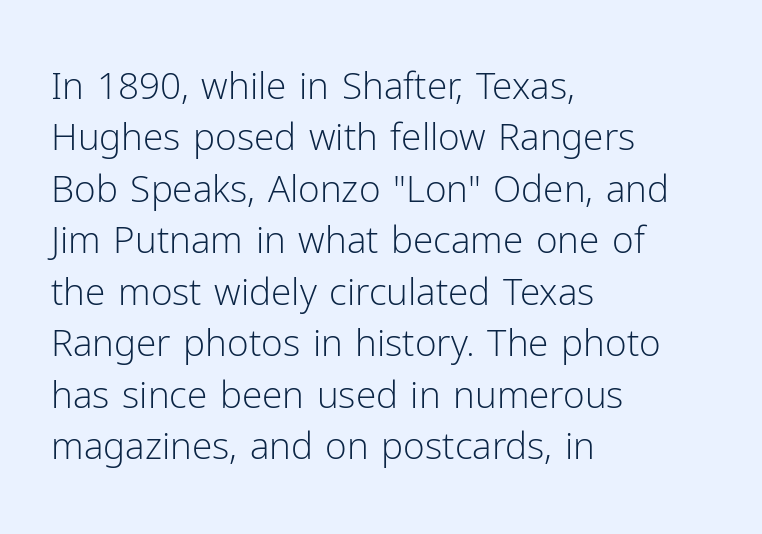
The image shows 37 px light sans-serif type, upright; set left-aligned, normal line spacing (1.39x), normal letter spacing, not underlined; low stroke contrast and a medium x-height.
